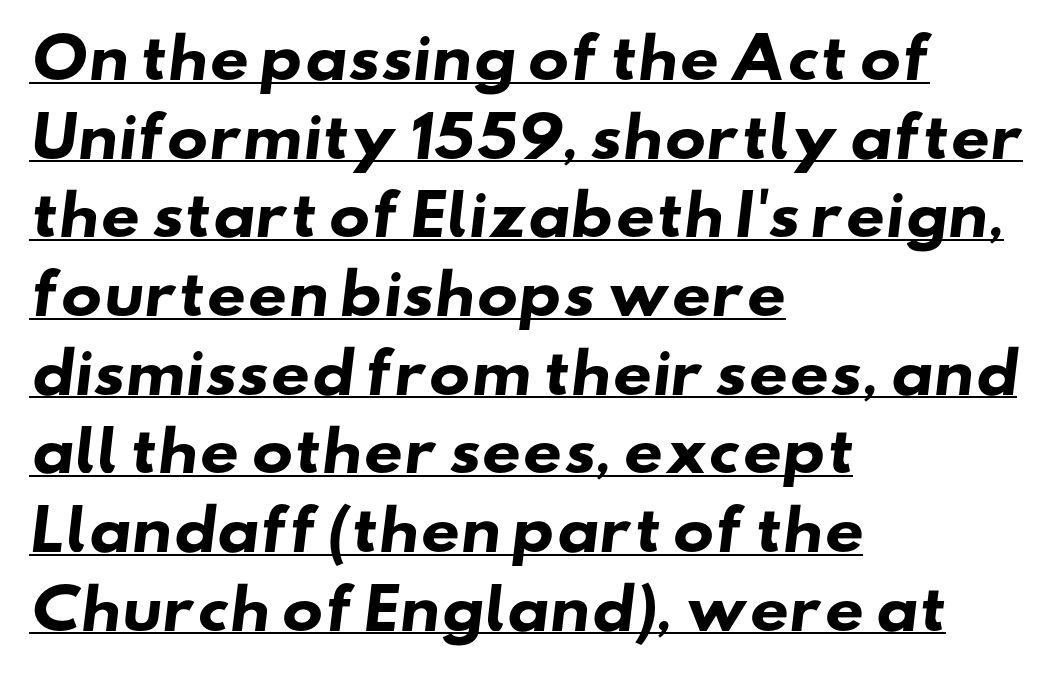
The image shows 55 px heavy, wide sans-serif type; set left-aligned, normal line spacing (1.43x), normal letter spacing, underlined; low stroke contrast and a small x-height.
